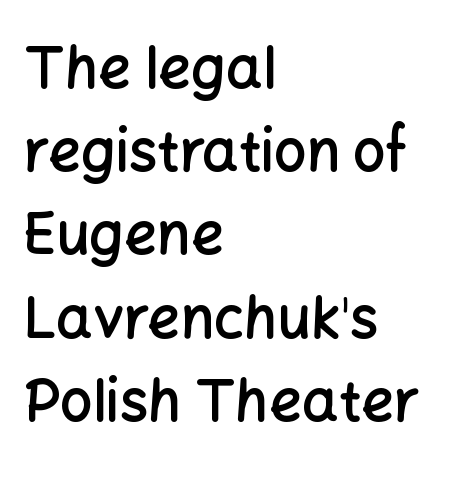
{"serif": "no", "italic": "no", "bold": "semi", "weight": "semibold", "width": "normal", "stroke_contrast": "low", "x_height": "medium", "monospaced": "no", "underline": "no", "align": "left", "line_spacing": "normal", "line_spacing_ratio": 1.46, "letter_spacing": "normal", "letter_spacing_em": 0.0, "glyph_px": 57}
